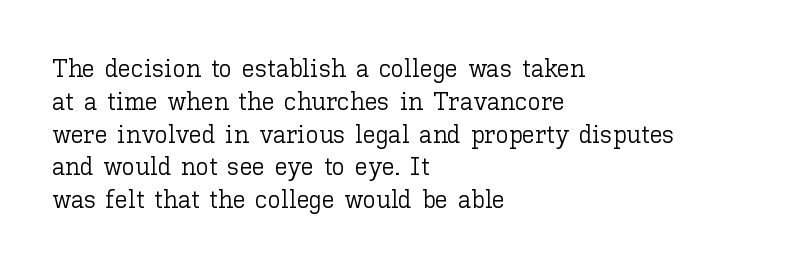
The image shows 26 px text type, upright; set left-aligned, normal line spacing (1.26x), normal letter spacing, not underlined.
